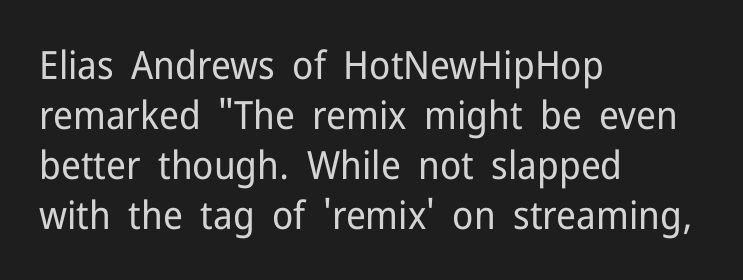
The image shows 39 px regular-weight sans-serif type, upright; set left-aligned, normal line spacing (1.28x), normal letter spacing, not underlined; low stroke contrast and a medium x-height.
